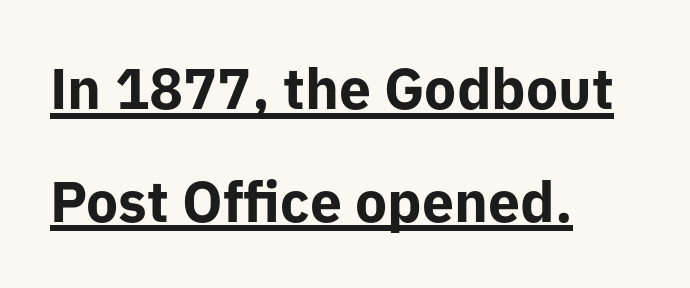
Chunky letters — that's bold for sure. The lettering stays uniformly vertical, giving the passage a roman look. A typesetter would call this leading open, well beyond the default. The compositor pushed each line to the left boundary. Check the space under the baseline: a stroke is drawn there.
